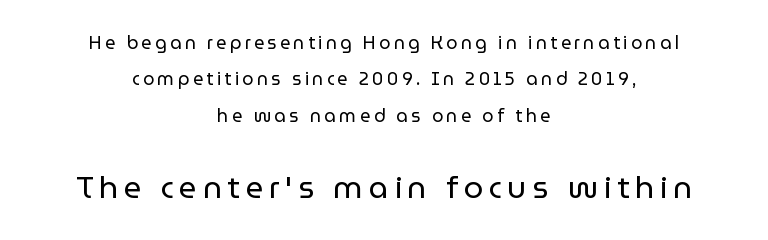
Vertically, the passage feels expansive, rows floating well apart. The type sits square on the baseline with zero lean. Classification — sans serif. The foot of each line stays bare and open.
